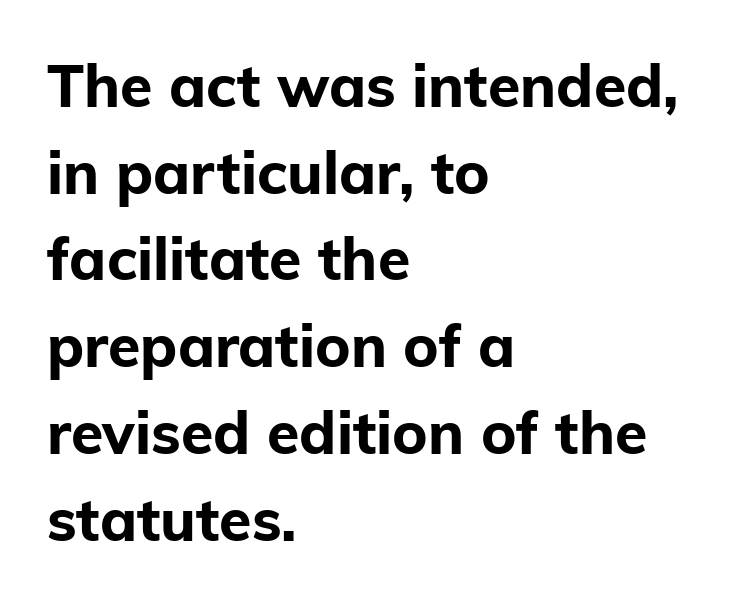
The image shows 59 px bold sans-serif type, upright; set left-aligned, normal line spacing (1.47x), normal letter spacing, not underlined; low stroke contrast and a medium x-height.
